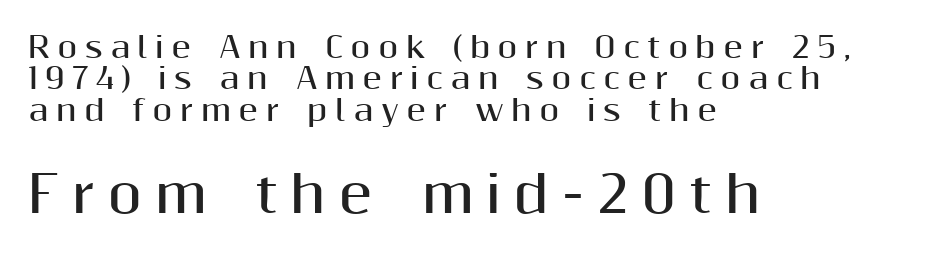
{"serif": "no", "italic": "no", "bold": "yes", "weight": "bold", "width": "normal", "stroke_contrast": "medium", "x_height": "medium", "monospaced": "no", "underline": "no", "align": "left", "line_spacing": "tight", "line_spacing_ratio": 1.08, "letter_spacing": "wide", "letter_spacing_em": 0.25, "larger_block": "second", "size_ratio": 1.72, "glyph_px": 50}
